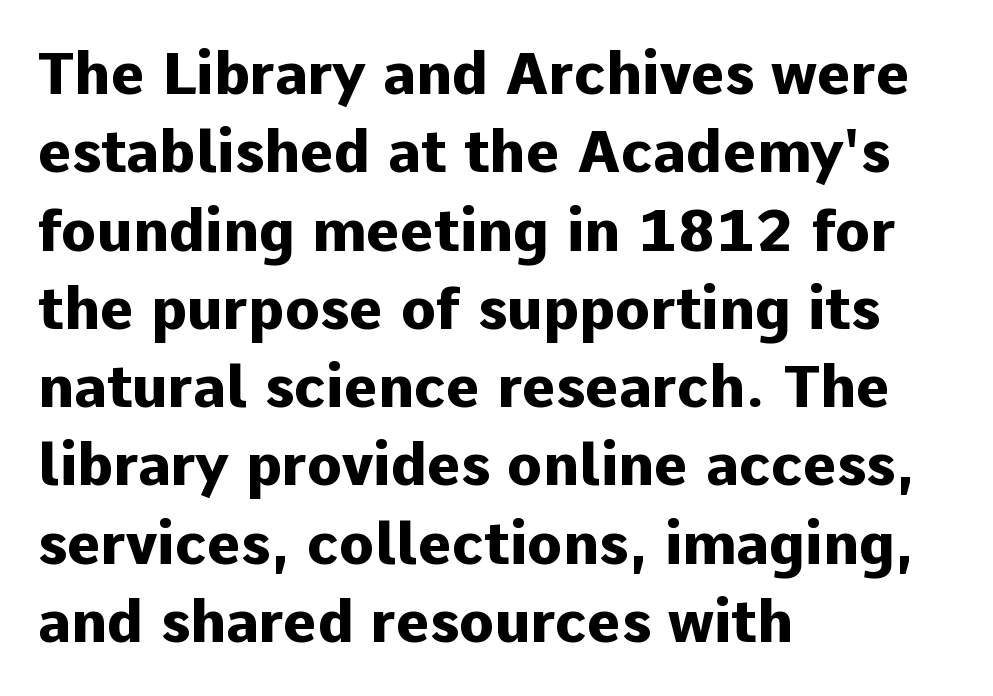
The passage shown is emphatically bold. The lettering holds an erect, upright posture throughout. Each row of text sits above clean, open space. The face used here is proportionally spaced, like ordinary book or web type. The leading is moderate, giving the passage an even texture. Short note: letters normally spaced.
